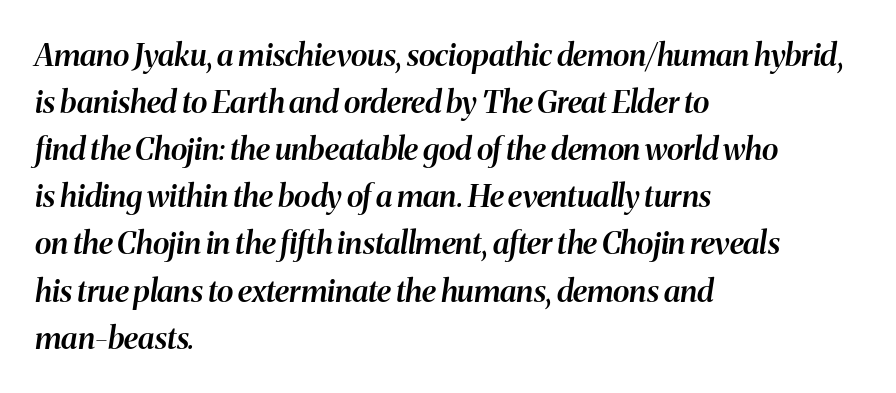
The image shows 31 px semibold type, italic (leaning right); set left-aligned, normal line spacing (1.52x), normal letter spacing, not underlined; medium stroke contrast and a medium x-height.
